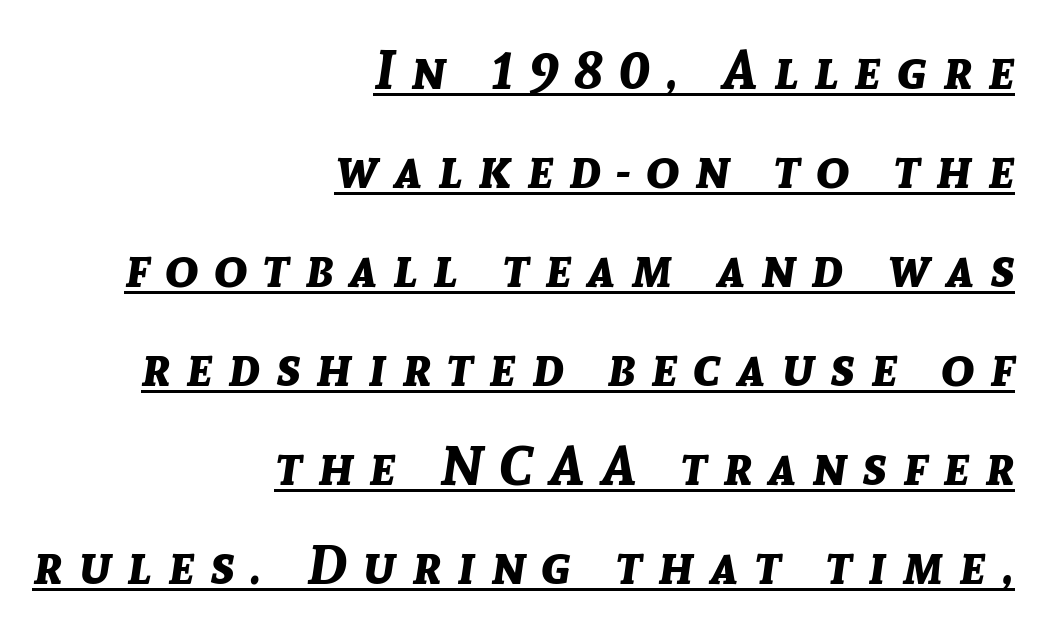
{"italic": "yes", "lean": "right", "slant_degrees": 8, "bold": "yes", "weight": "bold", "width": "normal", "stroke_contrast": "low", "x_height": "medium", "monospaced": "no", "underline": "yes", "align": "right", "line_spacing_ratio": 1.8, "letter_spacing": "wide", "letter_spacing_em": 0.29, "glyph_px": 55}
